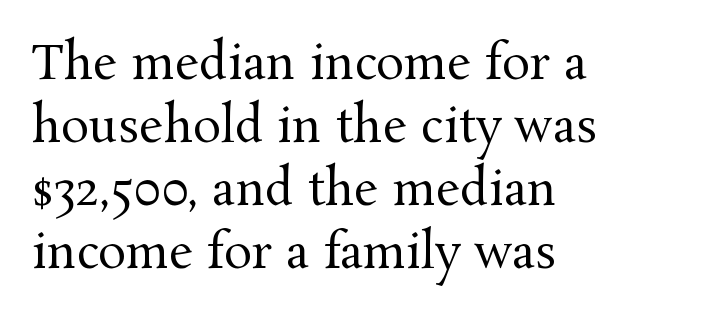
The image shows 47 px regular-weight serif type, upright; set left-aligned, normal line spacing (1.34x), normal letter spacing, not underlined; medium stroke contrast and a medium x-height.
